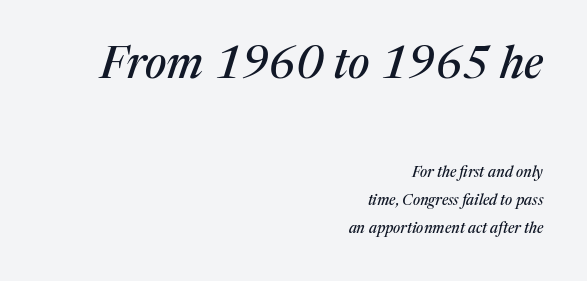
Q: Is the text italic (slanted)? A: Yes, it leans right by about 17 degrees.
Q: Is the typeface a serif or a sans-serif typeface? A: Serif.
Q: Is the text underlined? A: No.
Q: How is the paragraph aligned? A: Right-aligned.
Q: Is the spacing between letters normal or unusually wide? A: Normal.
Q: Which block of text is set in a larger size, the first (top) or the second (bottom)? A: The first (top) one.
Q: Width (condensed, normal, or wide)? A: Normal.
Q: Stroke contrast? A: Medium.
Q: x-height? A: Medium.
Q: Monospaced? A: No.
